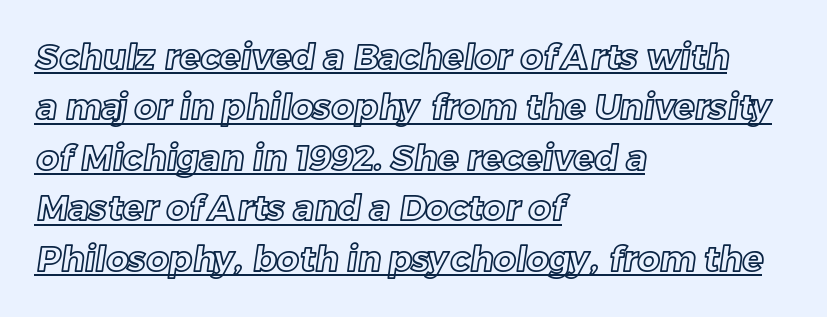
Q: Is the text underlined? A: Yes.
Q: How is the paragraph aligned? A: Left-aligned.
Q: Is the spacing between letters normal or unusually wide? A: Normal.
Q: Is the spacing between lines tight, normal or loose? A: Normal.
Q: Width (condensed, normal, or wide)? A: Normal.
Q: x-height? A: Medium.
Q: Monospaced? A: No.
